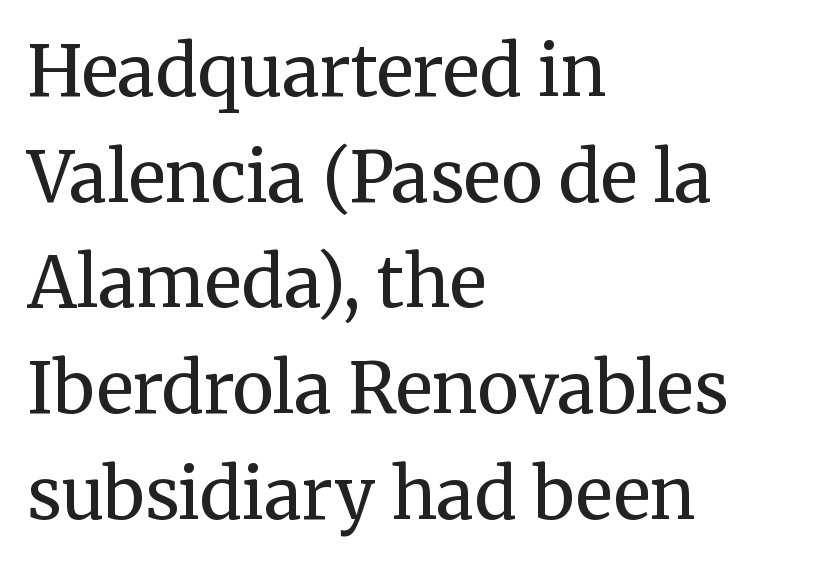
The image shows 70 px regular-weight serif type, upright; set left-aligned, normal line spacing (1.51x), normal letter spacing, not underlined; medium stroke contrast and a medium x-height.
